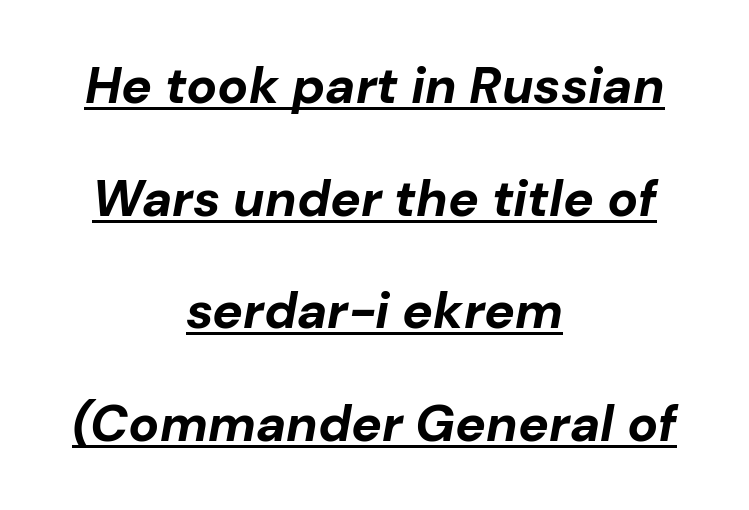
{"italic": "yes", "lean": "right", "slant_degrees": 10, "bold": "yes", "weight": "bold", "width": "normal", "stroke_contrast": "low", "x_height": "medium", "monospaced": "no", "underline": "yes", "align": "center", "line_spacing": "loose", "line_spacing_ratio": 2.21, "letter_spacing": "normal", "letter_spacing_em": 0.0, "glyph_px": 51}
